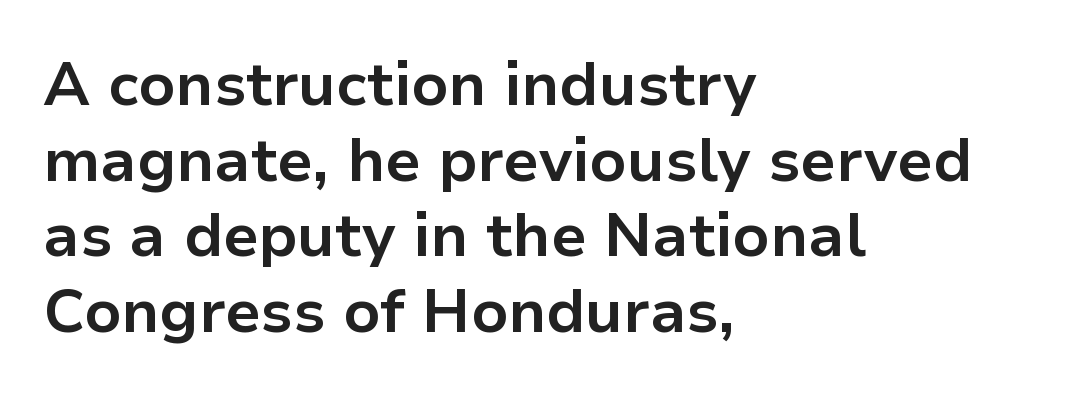
Short note: letters normally spaced. Rule under the text: the space is simply empty. The lettering stays uniformly vertical, giving the passage a roman look. Alignment: flush left. Heavy-handed strokes throughout: this text is bold.
